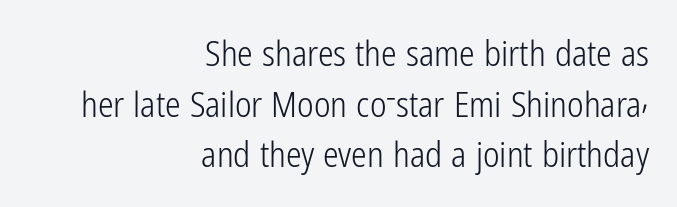
The image shows 35 px light, condensed sans-serif type, upright; set right-aligned, normal line spacing (1.45x), normal letter spacing, not underlined; low stroke contrast and a medium x-height.
